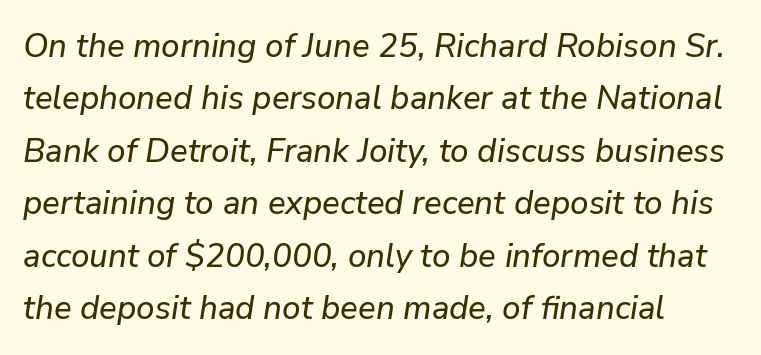
The image shows 33 px text type, italic (leaning right); set left-aligned, normal line spacing (1.59x), normal letter spacing, not underlined; low stroke contrast and a medium x-height.
